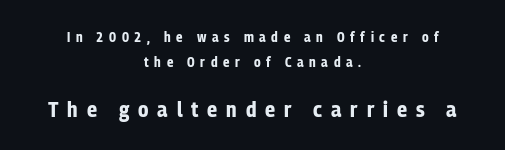
Q: Is the text bold? A: Yes.
Q: Is the text italic (slanted)? A: No, it is upright.
Q: Is the text underlined? A: No.
Q: How is the paragraph aligned? A: Centered.
Q: Is the spacing between letters normal or unusually wide? A: Unusually wide.
Q: Which block of text is set in a larger size, the first (top) or the second (bottom)? A: The second (bottom) one.
